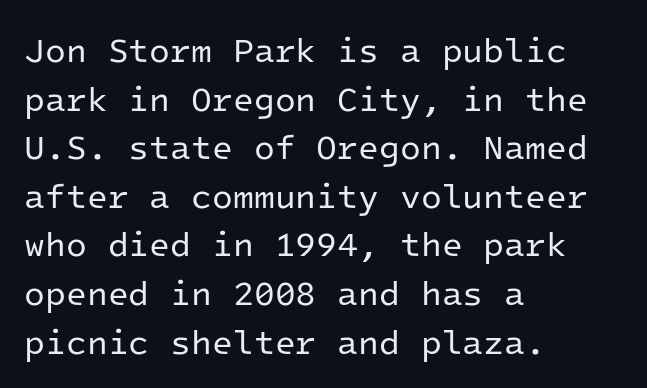
The image shows 34 px regular-weight sans-serif type, upright, monospaced; set left-aligned, normal line spacing (1.43x), normal letter spacing, not underlined; low stroke contrast and a medium x-height.
